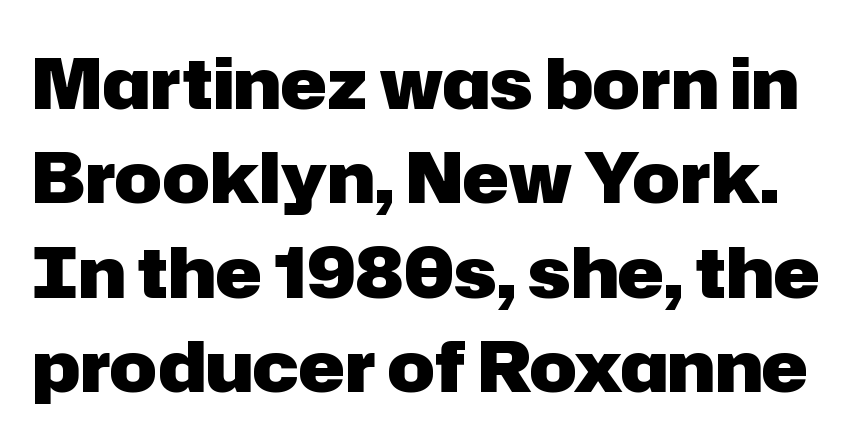
{"serif": "no", "italic": "no", "bold": "yes", "weight": "heavy", "width": "normal", "stroke_contrast": "low", "x_height": "medium", "monospaced": "no", "underline": "no", "line_spacing": "normal", "line_spacing_ratio": 1.35, "letter_spacing": "normal", "letter_spacing_em": 0.0, "glyph_px": 70}
